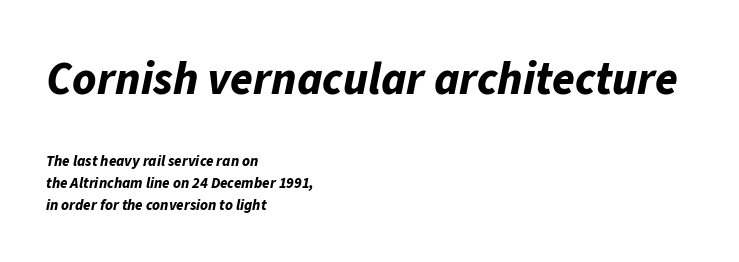
The image shows 46 px bold type, italic (leaning right); set left-aligned, normal line spacing (1.46x), normal letter spacing, not underlined; the first (top) block is 3.07x larger; low stroke contrast and a medium x-height.
